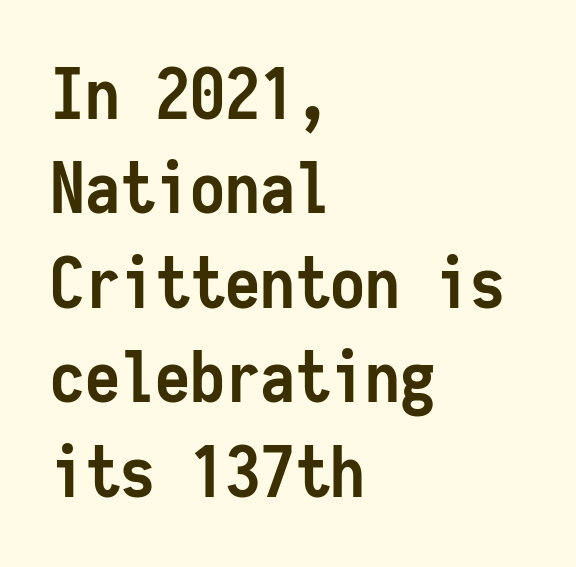
Q: Is the text bold? A: Yes.
Q: Is the text italic (slanted)? A: No, it is upright.
Q: Is the typeface a serif or a sans-serif typeface? A: Sans-serif.
Q: Is the text underlined? A: No.
Q: How is the paragraph aligned? A: Left-aligned.
Q: Is the spacing between letters normal or unusually wide? A: Normal.
Q: Is the spacing between lines tight, normal or loose? A: Normal.
Q: Width (condensed, normal, or wide)? A: Condensed.
Q: Stroke contrast? A: Low.
Q: x-height? A: Medium.
Q: Monospaced? A: Yes.
